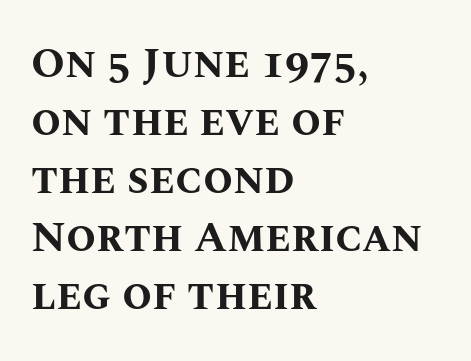
{"italic": "no", "bold": "yes", "weight": "bold", "width": "normal", "stroke_contrast": "medium", "x_height": "large", "monospaced": "no", "underline": "no", "align": "left", "line_spacing": "normal", "line_spacing_ratio": 1.35, "letter_spacing": "normal", "letter_spacing_em": 0.0, "glyph_px": 43}
